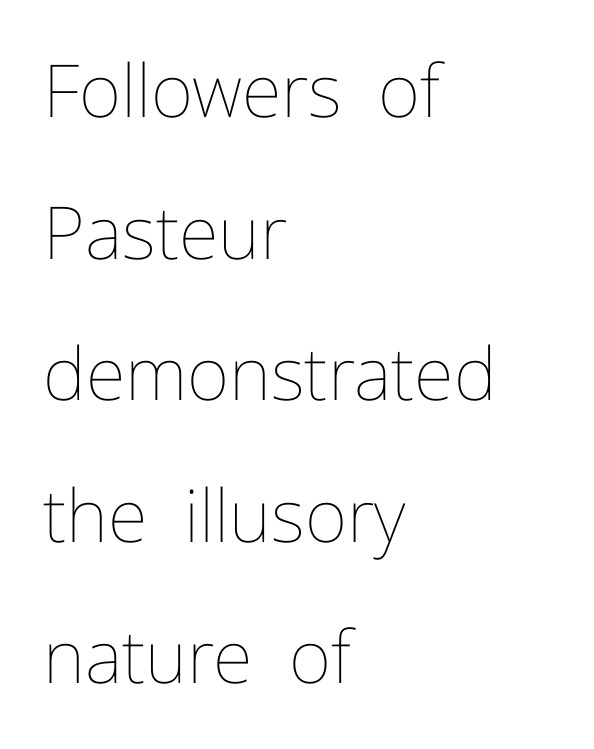
Check the space under the baseline: it is left empty. Think of a printed novel: that variable character pitch is what you see here. You could call the tracking neutral — neither tight nor loose. Line beginnings align vertically; line endings do not. Stems here are at most as thick as an everyday book face. Honestly, the rows look like they've been pulled way apart.
